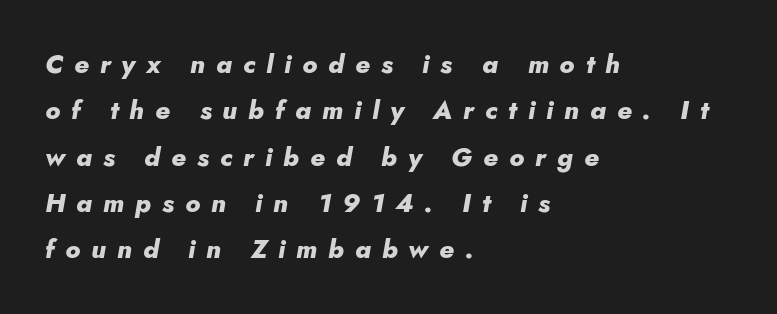
Q: Is the text bold? A: Yes.
Q: Is the text italic (slanted)? A: Yes, it leans right by about 10 degrees.
Q: Is the text underlined? A: No.
Q: How is the paragraph aligned? A: Left-aligned.
Q: Is the spacing between letters normal or unusually wide? A: Unusually wide.
